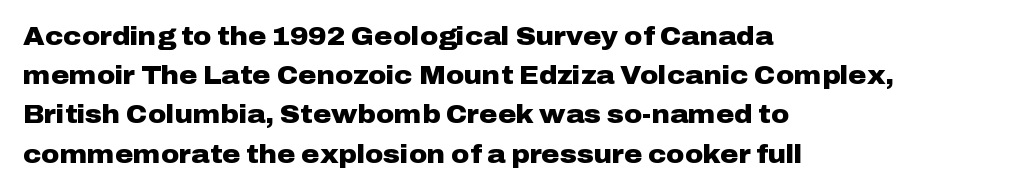
There is no visible air inserted between adjacent glyphs. This sample is left-justified, so line endings fall wherever the words run out. Normally led — the rows are evenly, conventionally spaced. The lettering holds an erect, upright posture throughout.
